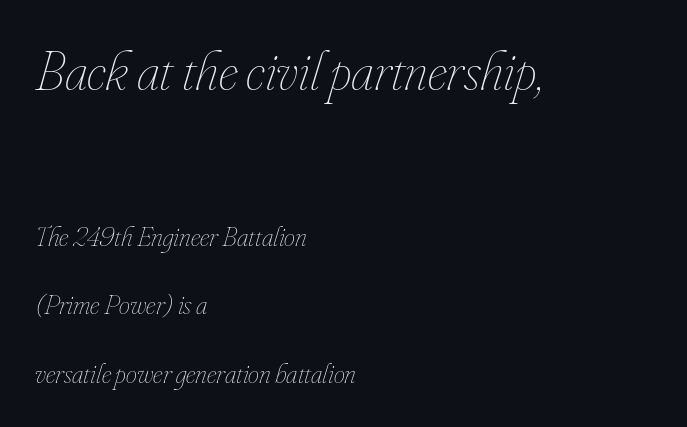
A student would call this left alignment; a typographer would say flush left, rag right. Which of the two is more prominent by size? The first, at the top. This block would shrink considerably if given ordinary leading; it's expanded now. Spacing verdict: proportional, widths tailored to each character. Short note: letters normally spaced. It's the slanting kind of type.
